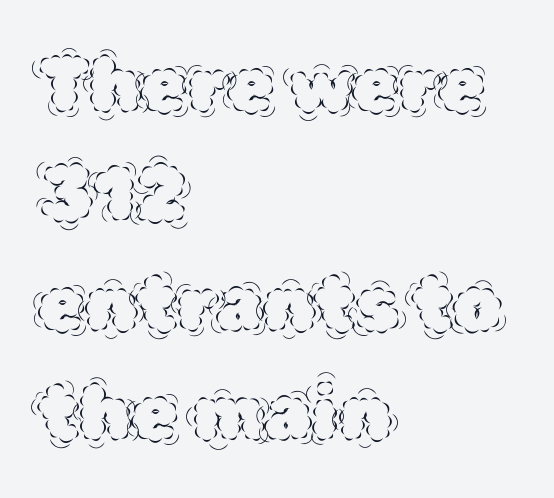
The image shows 76 px thin type, upright; set left-aligned, normal line spacing (1.44x), normal letter spacing, not underlined; a large x-height.
